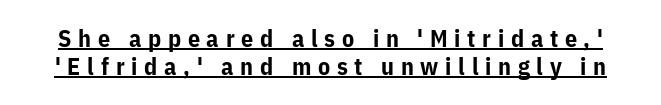
The tracking jumps out immediately: characters are airy and widely separated. The letters stand straight up with perfectly vertical stems. Look at the stroke-to-counter ratio: heavy, a bold. The string is rendered with underlining switched on.
